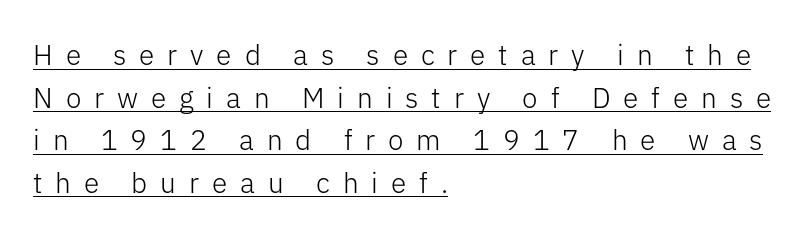
{"serif": "no", "italic": "no", "bold": "no", "weight": "light", "width": "normal", "stroke_contrast": "low", "x_height": "medium", "monospaced": "no", "underline": "yes", "align": "left", "line_spacing": "normal", "line_spacing_ratio": 1.52, "letter_spacing": "wide", "letter_spacing_em": 0.46, "glyph_px": 28}
